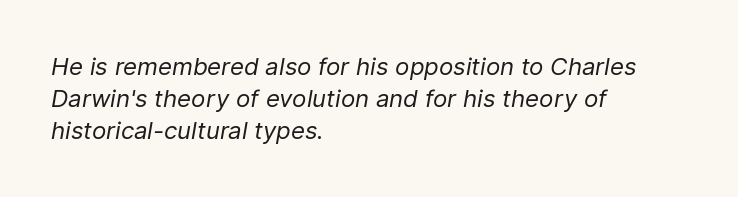
The passage shown is not underscored anywhere. Reading down the block, your eye returns to a fixed left position each line. The strokes are not fattened; the text isn't bold. It's the slanting kind of type.
